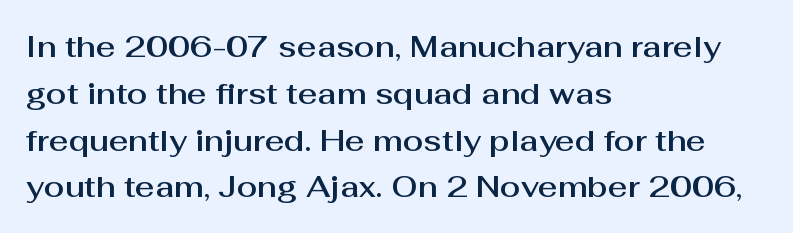
The passage shown is typed in a proportional face where columns would drift. Leftover space on each line is placed entirely after the last word. The words here are not underlined. Nothing sits at the stroke ends, so this counts as sans-serif.
